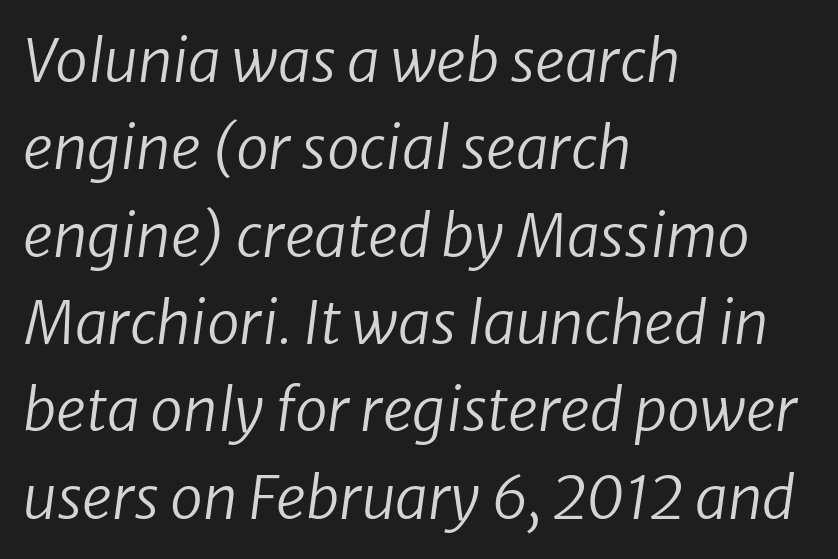
{"serif": "no", "bold": "no", "weight": "regular", "width": "normal", "stroke_contrast": "low", "x_height": "medium", "monospaced": "no", "underline": "no", "align": "left", "line_spacing": "normal", "line_spacing_ratio": 1.48, "letter_spacing": "normal", "letter_spacing_em": 0.0, "glyph_px": 59}
